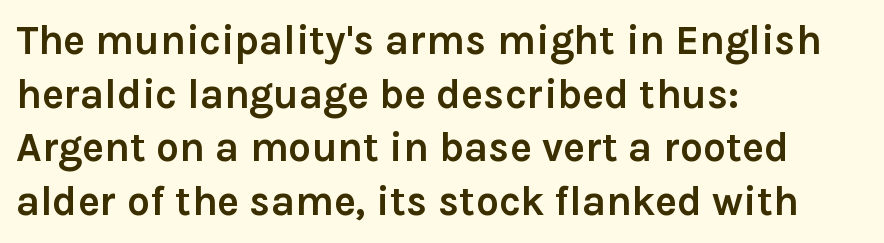
The line-height multiplier appears to be the usual default. Observe the absence of serifs on each vertical stroke in this sample. The lettering stays uniformly vertical, giving the passage a roman look. Letter spacing: default.
